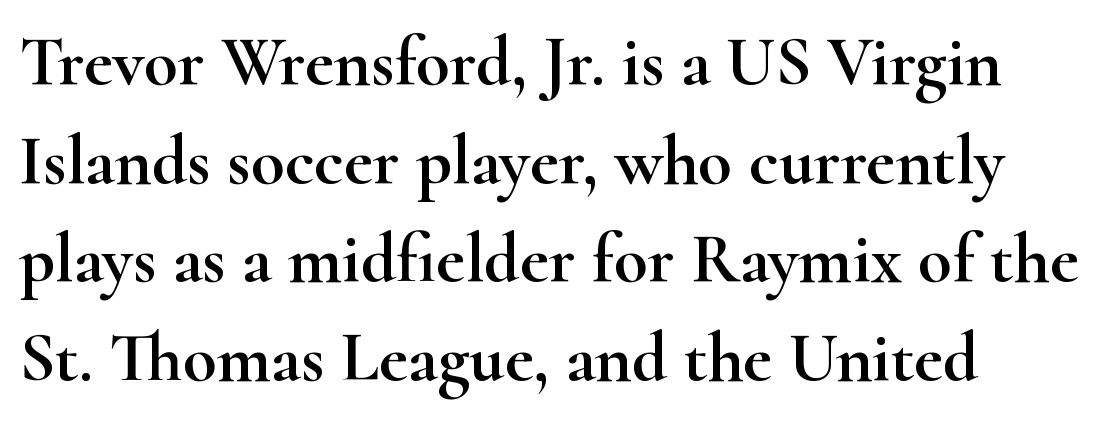
{"serif": "yes", "italic": "no", "width": "wide", "stroke_contrast": "high", "x_height": "small", "monospaced": "no", "underline": "no", "line_spacing": "normal", "line_spacing_ratio": 1.41, "letter_spacing": "normal", "letter_spacing_em": 0.0, "glyph_px": 70}
